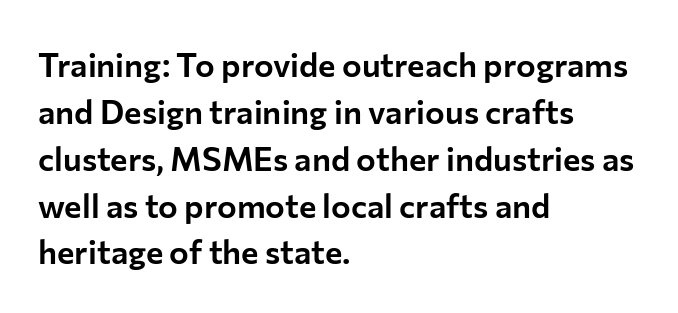
The image shows 33 px sans-serif type, upright; set left-aligned, normal line spacing (1.42x), normal letter spacing, not underlined; low stroke contrast and a medium x-height.
